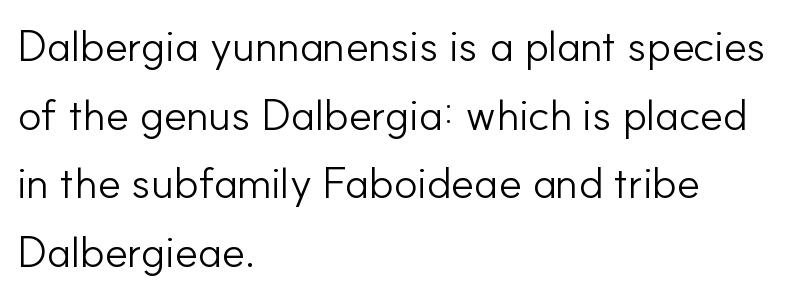
Q: Is the text bold? A: No.
Q: Is the text italic (slanted)? A: No, it is upright.
Q: Is the typeface a serif or a sans-serif typeface? A: Sans-serif.
Q: Is the text underlined? A: No.
Q: How is the paragraph aligned? A: Left-aligned.
Q: Is the spacing between letters normal or unusually wide? A: Normal.
Q: Is the spacing between lines tight, normal or loose? A: Normal.
Q: Width (condensed, normal, or wide)? A: Normal.
Q: Stroke contrast? A: Low.
Q: x-height? A: Small.
Q: Monospaced? A: No.
